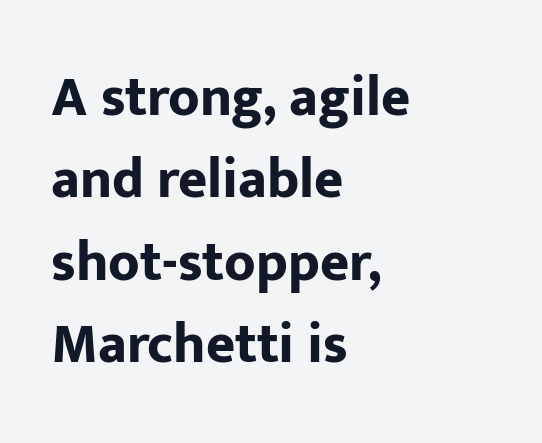
Q: Is the text bold? A: Yes.
Q: Is the text italic (slanted)? A: No, it is upright.
Q: Is the typeface a serif or a sans-serif typeface? A: Sans-serif.
Q: Is the text underlined? A: No.
Q: How is the paragraph aligned? A: Left-aligned.
Q: Is the spacing between letters normal or unusually wide? A: Normal.
Q: Is the spacing between lines tight, normal or loose? A: Normal.
Q: Width (condensed, normal, or wide)? A: Normal.
Q: Stroke contrast? A: Low.
Q: x-height? A: Medium.
Q: Monospaced? A: No.
